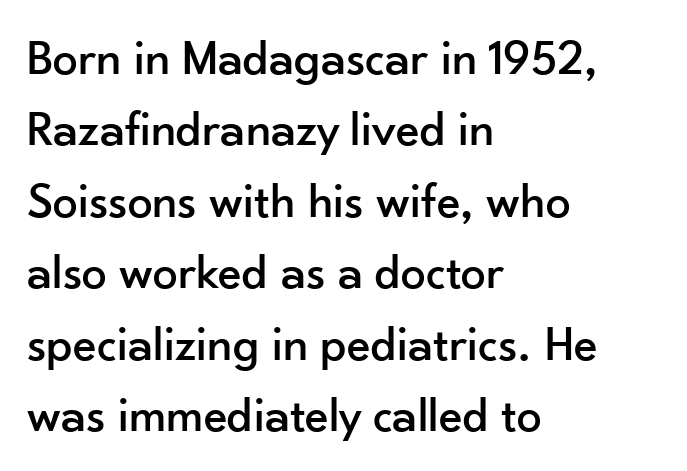
The rendering uses natural spacing where letterforms have individual widths. Serifs: no, the terminals of the letterforms are clean. Rows of type keep a routine distance in the vertical direction. Vertical strokes here are truly vertical.
